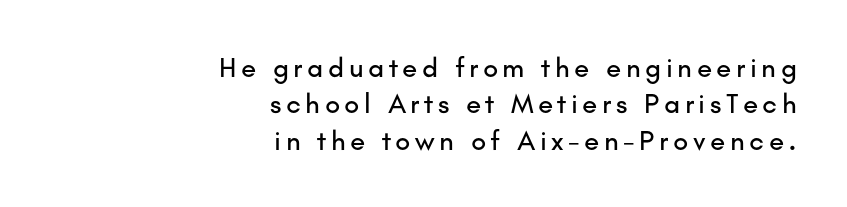
Q: Is the text italic (slanted)? A: No, it is upright.
Q: Is the typeface a serif or a sans-serif typeface? A: Sans-serif.
Q: Is the text underlined? A: No.
Q: How is the paragraph aligned? A: Right-aligned.
Q: Is the spacing between lines tight, normal or loose? A: Normal.
Q: Width (condensed, normal, or wide)? A: Normal.
Q: Stroke contrast? A: Low.
Q: x-height? A: Small.
Q: Monospaced? A: No.
